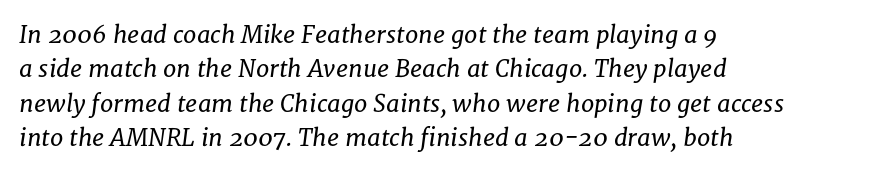
{"italic": "yes", "lean": "right", "slant_degrees": 8, "bold": "no", "underline": "no", "align": "left", "line_spacing": "normal", "line_spacing_ratio": 1.43, "letter_spacing": "normal", "letter_spacing_em": 0.0, "glyph_px": 24}
